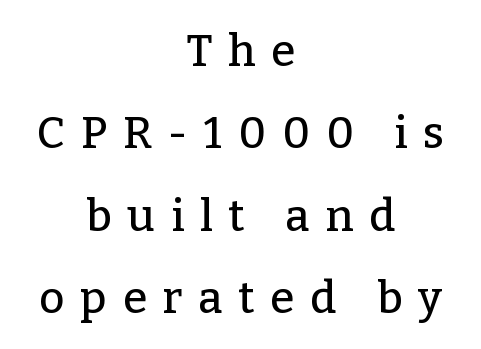
Q: Is the text italic (slanted)? A: No, it is upright.
Q: Is the typeface a serif or a sans-serif typeface? A: Serif.
Q: Is the text underlined? A: No.
Q: How is the paragraph aligned? A: Centered.
Q: Is the spacing between letters normal or unusually wide? A: Unusually wide.
Q: Width (condensed, normal, or wide)? A: Normal.
Q: Stroke contrast? A: Low.
Q: x-height? A: Medium.
Q: Monospaced? A: No.
